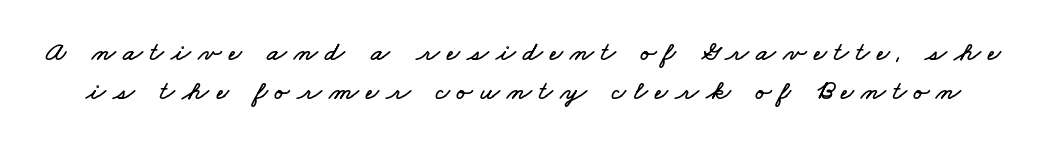
{"width": "wide", "stroke_contrast": "low", "x_height": "small", "monospaced": "no", "underline": "no", "line_spacing": "normal", "line_spacing_ratio": 1.4, "letter_spacing": "wide", "letter_spacing_em": 0.26, "glyph_px": 28}
